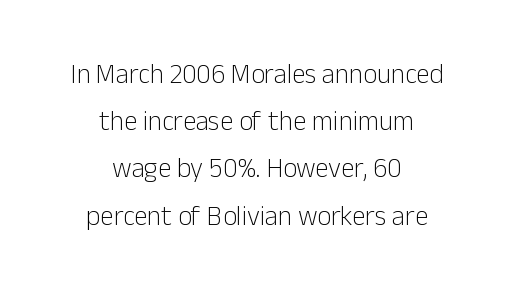
If you folded the block vertically in half, each line would mirror itself in length. The type is set solid horizontally, with unmodified tracking. The letters look calm and open, with moderate or lighter stems. Descenders are the only things crossing below the line.
